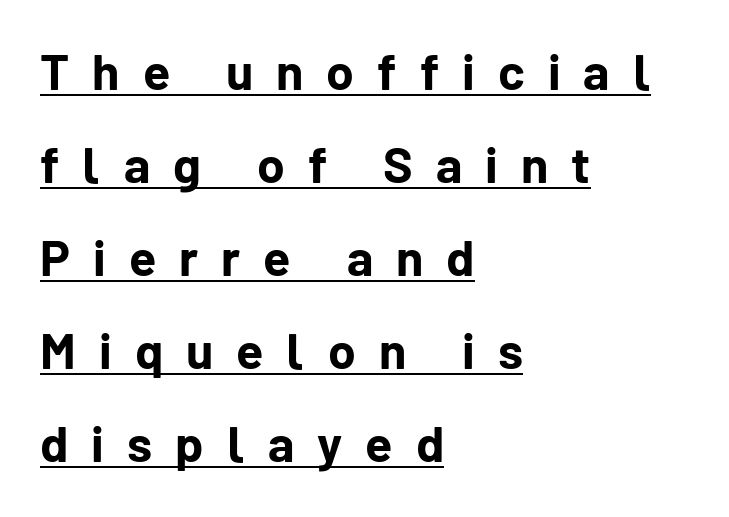
{"serif": "no", "italic": "no", "bold": "yes", "weight": "bold", "width": "normal", "stroke_contrast": "low", "x_height": "medium", "monospaced": "no", "underline": "yes", "align": "left", "line_spacing_ratio": 1.86, "letter_spacing": "wide", "letter_spacing_em": 0.46, "glyph_px": 50}
